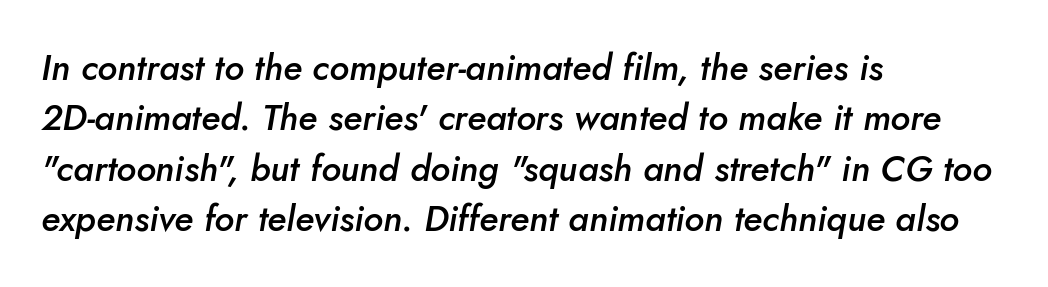
{"italic": "yes", "lean": "right", "slant_degrees": 10, "bold": "semi", "weight": "semibold", "width": "normal", "stroke_contrast": "low", "x_height": "small", "monospaced": "no", "underline": "no", "align": "left", "line_spacing": "normal", "line_spacing_ratio": 1.4, "letter_spacing": "normal", "letter_spacing_em": 0.0, "glyph_px": 36}
